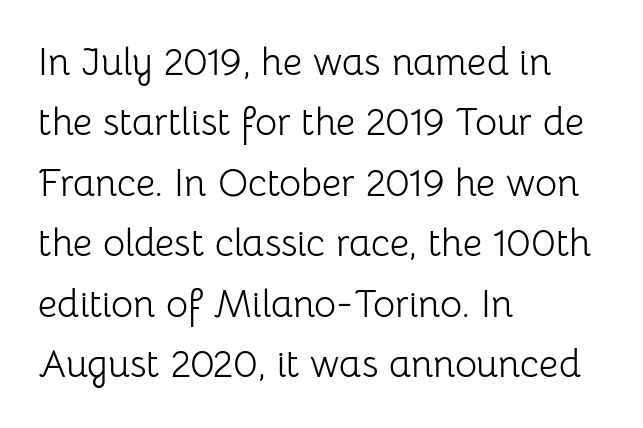
{"serif": "no", "italic": "no", "bold": "no", "weight": "light", "width": "normal", "stroke_contrast": "low", "x_height": "medium", "monospaced": "no", "underline": "no", "align": "left", "line_spacing": "normal", "line_spacing_ratio": 1.59, "letter_spacing": "normal", "letter_spacing_em": 0.0, "glyph_px": 38}
